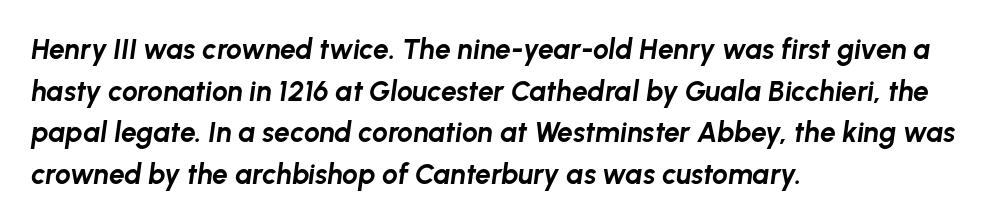
{"italic": "yes", "lean": "right", "slant_degrees": 8, "bold": "yes", "weight": "bold", "width": "normal", "stroke_contrast": "low", "x_height": "medium", "monospaced": "no", "underline": "no", "align": "left", "line_spacing": "normal", "line_spacing_ratio": 1.49, "letter_spacing": "normal", "letter_spacing_em": 0.0, "glyph_px": 28}
